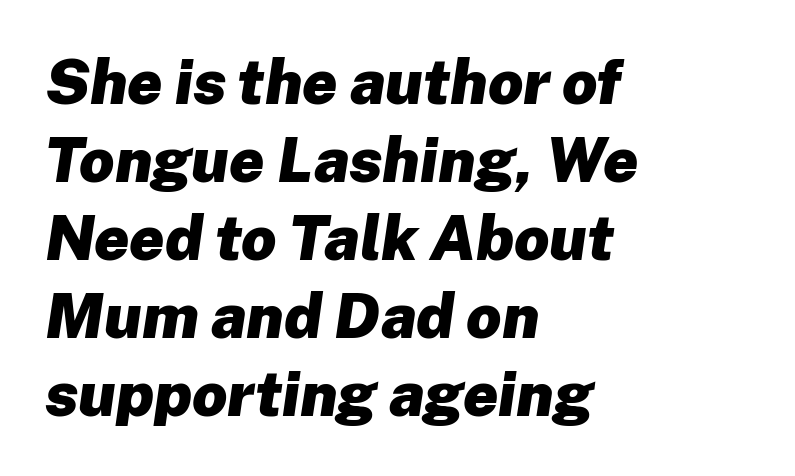
{"italic": "yes", "lean": "right", "slant_degrees": 8, "bold": "yes", "weight": "heavy", "width": "normal", "stroke_contrast": "low", "x_height": "medium", "monospaced": "no", "underline": "no", "align": "left", "line_spacing": "normal", "line_spacing_ratio": 1.26, "letter_spacing": "normal", "letter_spacing_em": 0.0, "glyph_px": 62}
